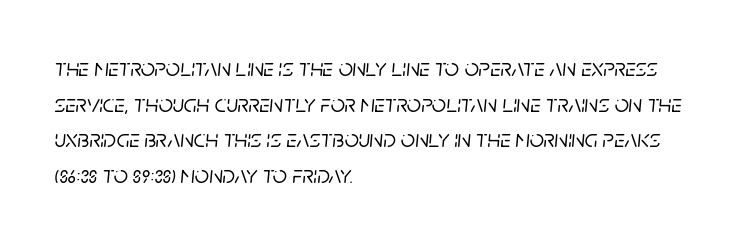
Q: Is the text italic (slanted)? A: Yes, it leans right by about 5 degrees.
Q: Is the text underlined? A: No.
Q: How is the paragraph aligned? A: Left-aligned.
Q: Is the spacing between letters normal or unusually wide? A: Normal.
Q: Is the spacing between lines tight, normal or loose? A: Normal.
